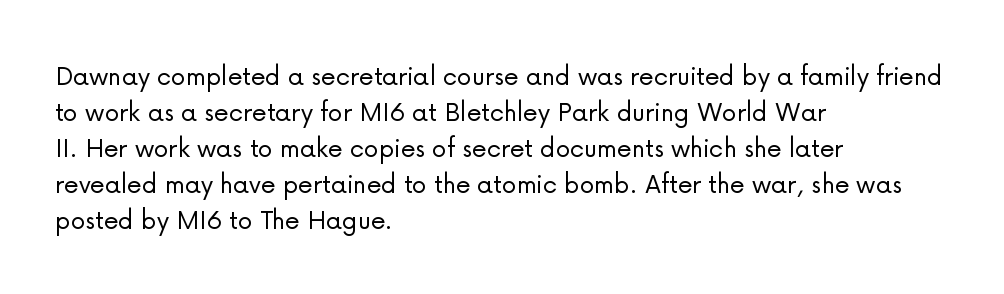
A typesetter would mark this as roman, not italic. Letter spacing: default. Varying glyph widths throughout — classic text-font behaviour. Lines of text with bare space underneath.
